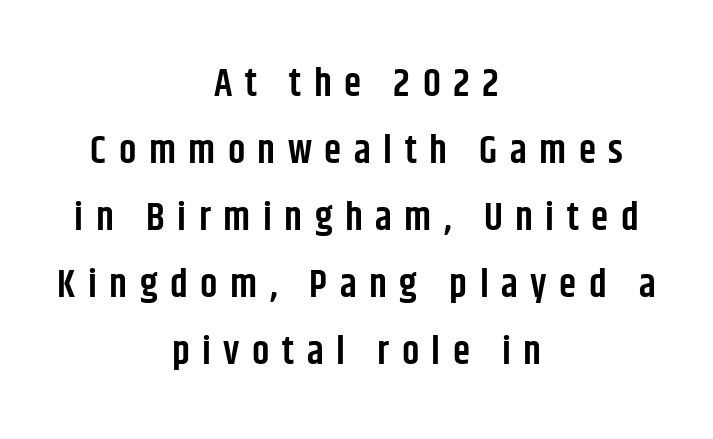
Q: Is the text bold? A: Semi-bold.
Q: Is the text italic (slanted)? A: No, it is upright.
Q: Is the typeface a serif or a sans-serif typeface? A: Sans-serif.
Q: Is the text underlined? A: No.
Q: How is the paragraph aligned? A: Centered.
Q: Is the spacing between letters normal or unusually wide? A: Unusually wide.
Q: Width (condensed, normal, or wide)? A: Condensed.
Q: Stroke contrast? A: Low.
Q: x-height? A: Large.
Q: Monospaced? A: No.
